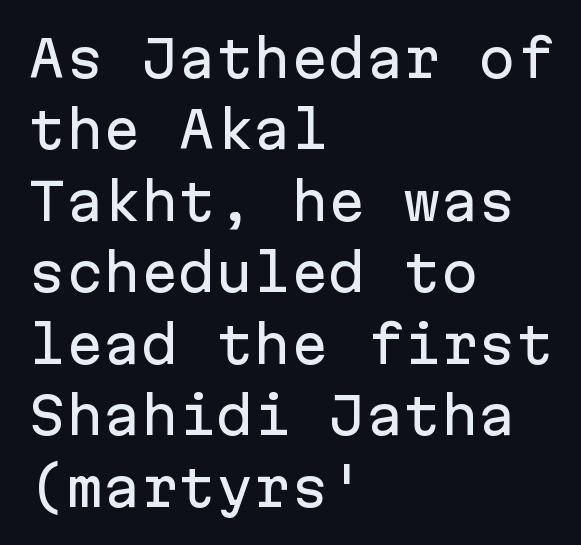
This block has exactly the height ordinary leading produces. The face used here is a sans, in the tradition of grotesques and geometrics. If you drew a line through each stem, it would be perfectly vertical. A typesetter would call this monospace, since all characters share one set width. These lines stack with their left ends in a neat column. Nothing unusual about the tracking: characters are spaced as the font intends.
